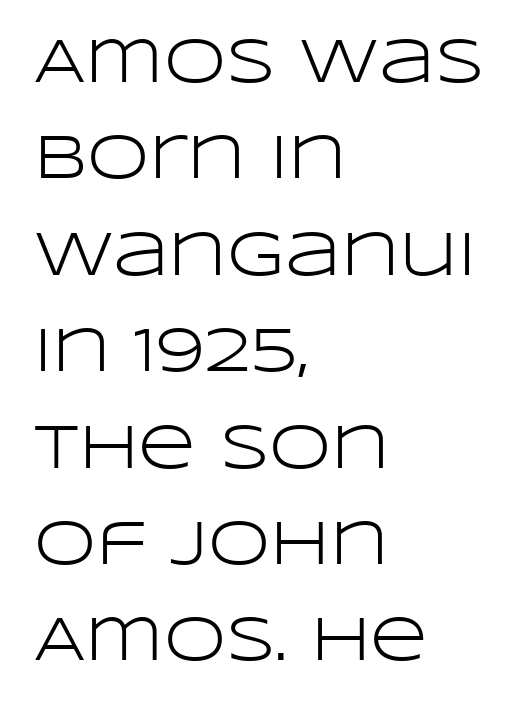
Q: Is the text bold? A: No.
Q: Is the text italic (slanted)? A: No, it is upright.
Q: Is the typeface a serif or a sans-serif typeface? A: Sans-serif.
Q: Is the text underlined? A: No.
Q: How is the paragraph aligned? A: Left-aligned.
Q: Is the spacing between letters normal or unusually wide? A: Normal.
Q: Is the spacing between lines tight, normal or loose? A: Normal.
Q: Width (condensed, normal, or wide)? A: Wide.
Q: Stroke contrast? A: Low.
Q: x-height? A: Large.
Q: Monospaced? A: No.
